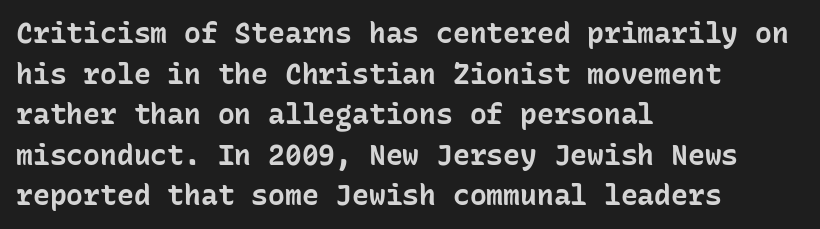
{"serif": "no", "italic": "no", "bold": "yes", "weight": "bold", "width": "normal", "stroke_contrast": "low", "x_height": "medium", "monospaced": "yes", "underline": "no", "align": "left", "line_spacing": "normal", "line_spacing_ratio": 1.45, "letter_spacing": "normal", "letter_spacing_em": 0.0, "glyph_px": 28}
